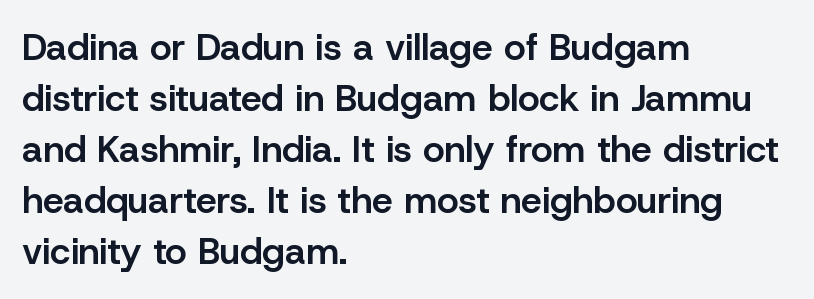
What stands out about the letter spacing? Nothing — it is the standard amount. Weight check: semibold — heavier than regular, not quite bold. The specimen omits any rule beneath the text block's lines. These lines are rendered in a variable-pitch font.
